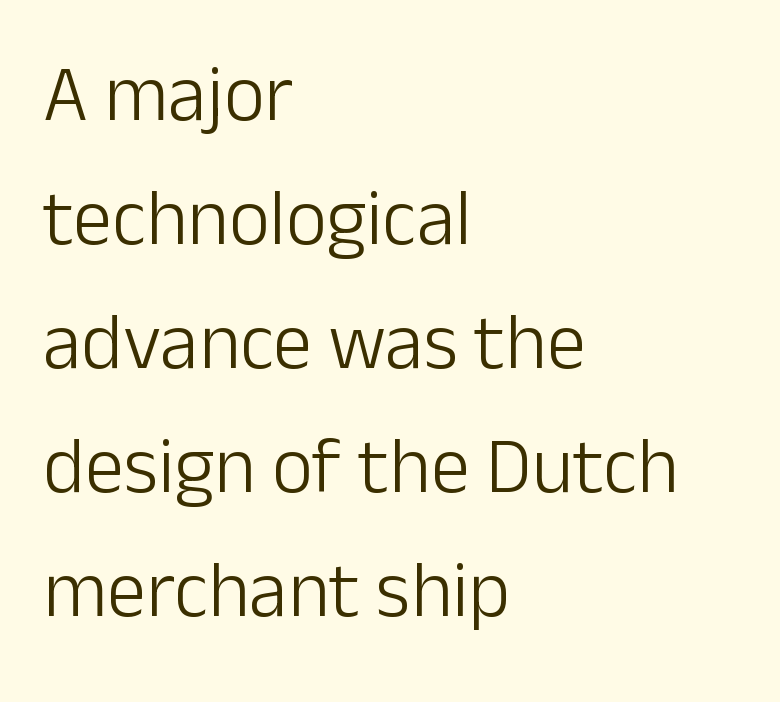
Q: Is the text bold? A: No.
Q: Is the text italic (slanted)? A: No, it is upright.
Q: Is the typeface a serif or a sans-serif typeface? A: Sans-serif.
Q: Is the text underlined? A: No.
Q: How is the paragraph aligned? A: Left-aligned.
Q: Is the spacing between letters normal or unusually wide? A: Normal.
Q: Is the spacing between lines tight, normal or loose? A: Normal.
Q: Width (condensed, normal, or wide)? A: Normal.
Q: Stroke contrast? A: Low.
Q: x-height? A: Medium.
Q: Monospaced? A: No.
